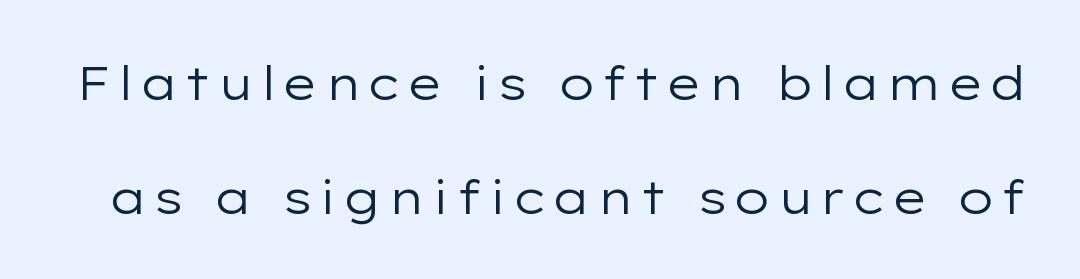
The image shows 47 px regular-weight, wide sans-serif type, upright; set loose line spacing (2.42x), not underlined; low stroke contrast and a medium x-height.
